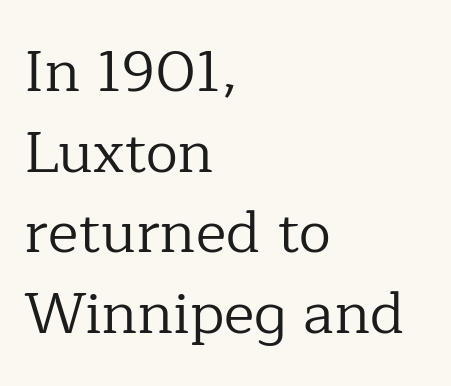
{"serif": "yes", "italic": "no", "bold": "no", "weight": "regular", "width": "normal", "stroke_contrast": "low", "x_height": "medium", "monospaced": "no", "underline": "no", "align": "left", "line_spacing": "normal", "line_spacing_ratio": 1.39, "letter_spacing": "normal", "letter_spacing_em": 0.0, "glyph_px": 58}
